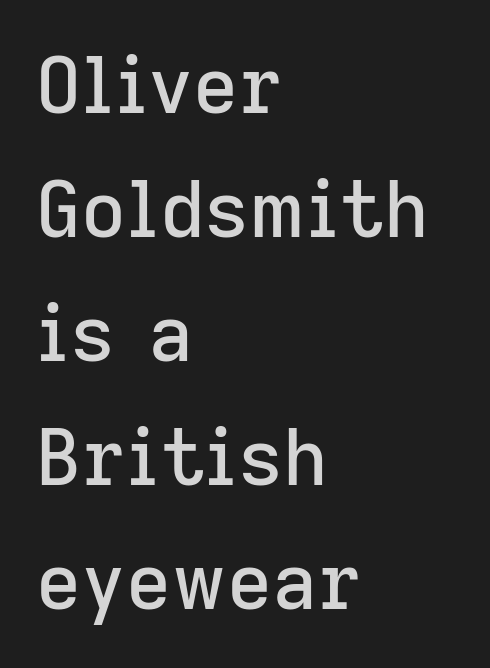
This block has exactly the height ordinary leading produces. This sample uses a sans-serif face. Short and long lines alike share a common starting point at left. Rule under the text: the space is simply empty.
